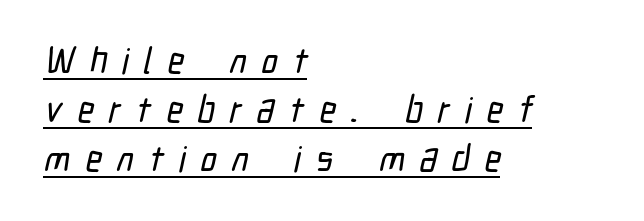
Q: Is the typeface a serif or a sans-serif typeface? A: Sans-serif.
Q: Is the text underlined? A: Yes.
Q: How is the paragraph aligned? A: Left-aligned.
Q: Is the spacing between letters normal or unusually wide? A: Unusually wide.
Q: Is the spacing between lines tight, normal or loose? A: Normal.
Q: Width (condensed, normal, or wide)? A: Condensed.
Q: Stroke contrast? A: Low.
Q: x-height? A: Medium.
Q: Monospaced? A: No.
